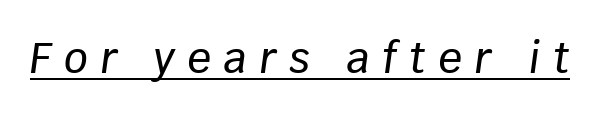
{"italic": "yes", "lean": "right", "slant_degrees": 8, "width": "normal", "stroke_contrast": "low", "x_height": "large", "monospaced": "no", "underline": "yes", "letter_spacing": "wide", "letter_spacing_em": 0.3, "glyph_px": 42}
